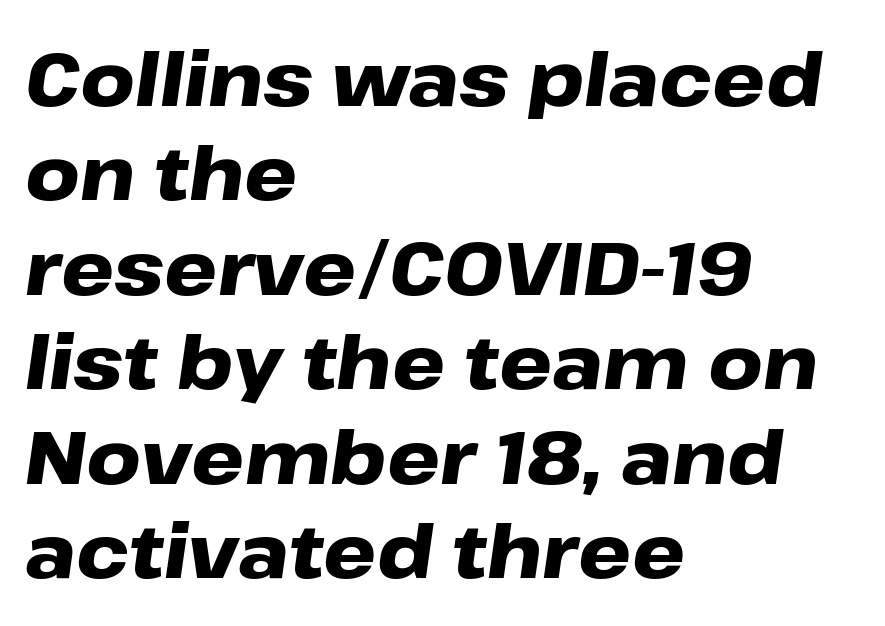
The image shows 75 px heavy, wide type, italic (leaning right); set left-aligned, normal line spacing (1.26x), normal letter spacing, not underlined; low stroke contrast and a medium x-height.
